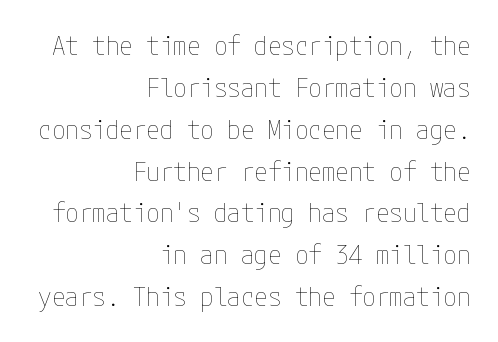
Q: Is the text bold? A: No.
Q: Is the text italic (slanted)? A: No, it is upright.
Q: Is the text underlined? A: No.
Q: How is the paragraph aligned? A: Right-aligned.
Q: Is the spacing between letters normal or unusually wide? A: Normal.
Q: Is the spacing between lines tight, normal or loose? A: Normal.
